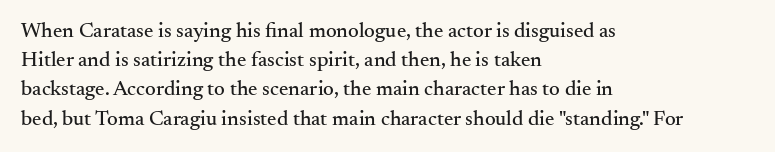
The image shows 21 px text type, upright; set left-aligned, normal line spacing (1.39x), normal letter spacing, not underlined.
